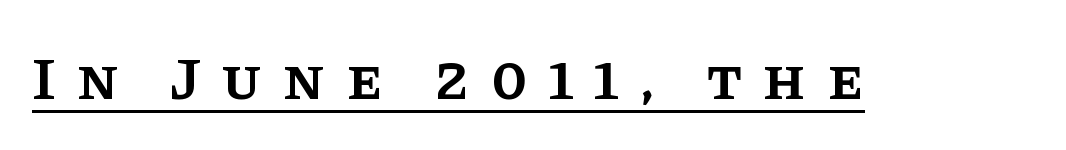
Words appear elongated and porous because spacing is wide. These lines are composed in type with serifs. The passage shown is typed in a proportional face where columns would drift. Posture: straight, roman, zero tilt. The face used here appears with an underline applied. Weight: semibold (demi).
